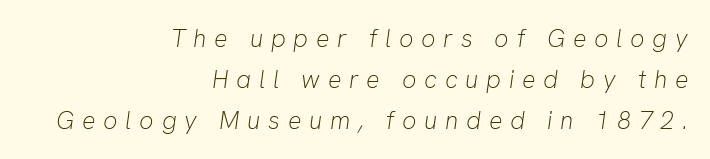
The image shows 25 px text type, italic (leaning right); set right-aligned, normal line spacing (1.64x), unusually wide letter spacing (+0.31 em), not underlined.
